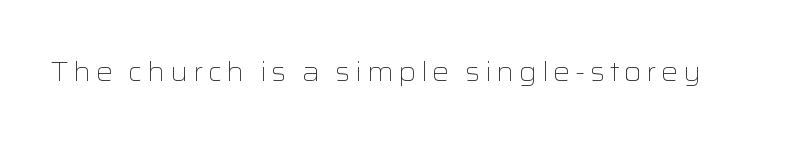
{"italic": "no", "bold": "no", "underline": "no", "glyph_px": 27}
